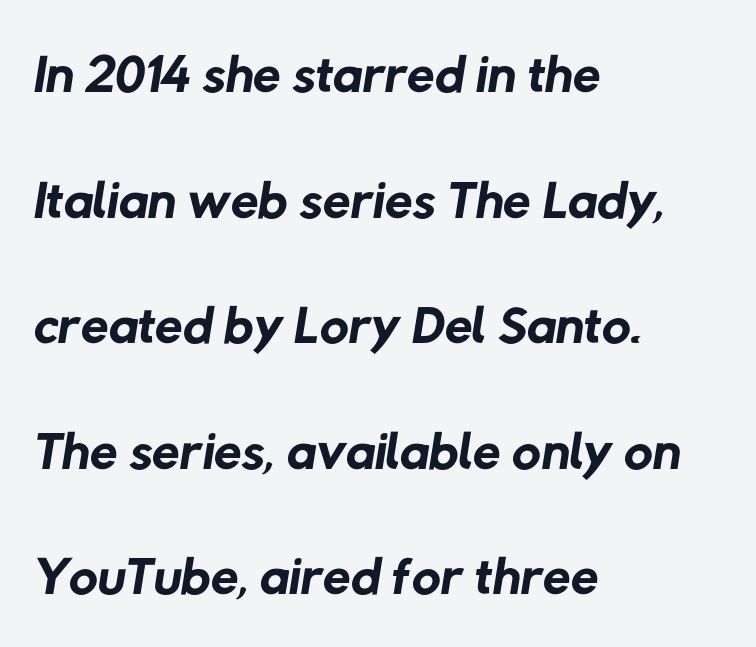
This reads as an unemphasized weight, regular at the heaviest. The letters advance in unequal steps, a hallmark of proportional type. A normal amount of white space separates one row of letters from the next. Nope, no serifs anywhere on these letters.
